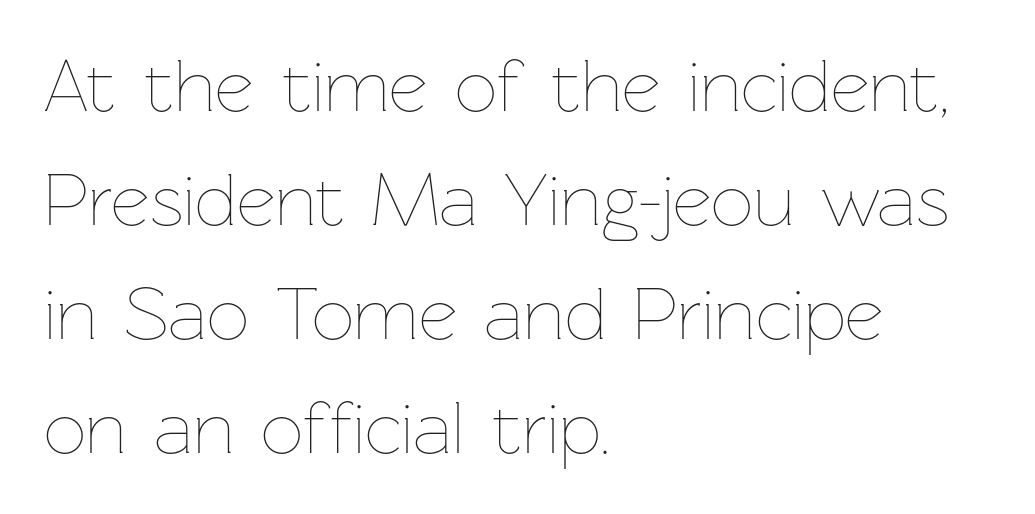
The words here are not underlined. Leftover space on each line is placed entirely after the last word. Weight: in the light-to-regular range. Nope, not italic — everything's standing straight. The leading is moderate, giving the passage an even texture.
